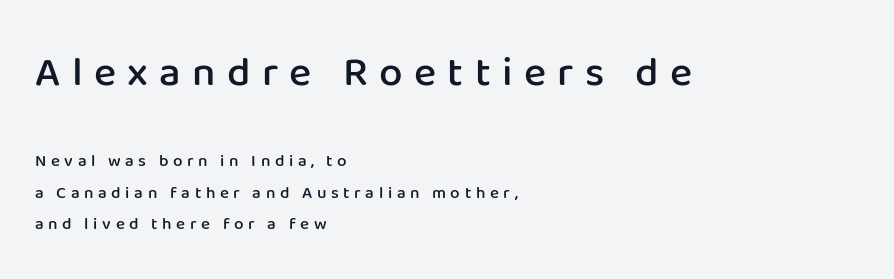
The image shows 42 px semibold sans-serif type, upright; set left-aligned, line spacing 1.83x, unusually wide letter spacing (+0.27 em), not underlined; the first (top) block is 2.47x larger; low stroke contrast and a medium x-height.
